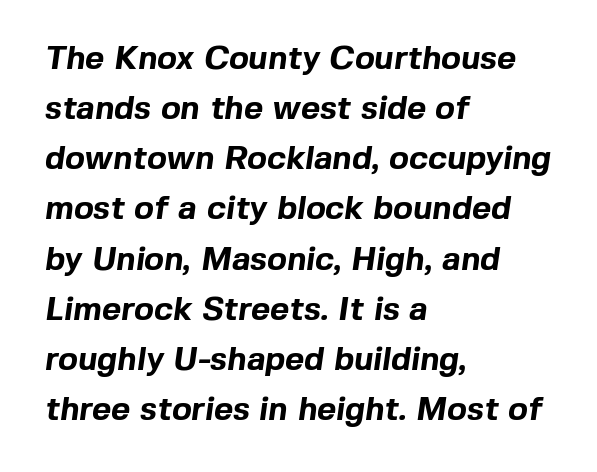
Q: Is the text bold? A: Yes.
Q: Is the typeface a serif or a sans-serif typeface? A: Sans-serif.
Q: Is the text underlined? A: No.
Q: How is the paragraph aligned? A: Left-aligned.
Q: Is the spacing between letters normal or unusually wide? A: Normal.
Q: Is the spacing between lines tight, normal or loose? A: Normal.
Q: Width (condensed, normal, or wide)? A: Normal.
Q: x-height? A: Medium.
Q: Monospaced? A: No.
